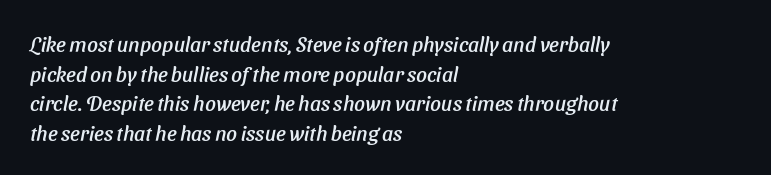
Short and long lines alike share a common starting point at left. Tracking value appears to be zero — textbook default spacing. Posture: slanted. Just letters on the line, the space beneath them empty. A typesetter would call this leading conventional body-copy spacing.
